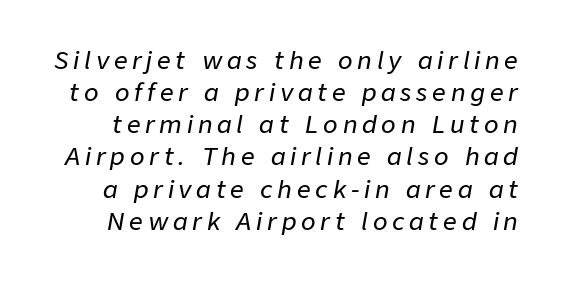
{"italic": "yes", "lean": "right", "slant_degrees": 9, "underline": "no", "line_spacing": "normal", "line_spacing_ratio": 1.34, "letter_spacing": "wide", "letter_spacing_em": 0.2, "glyph_px": 24}
